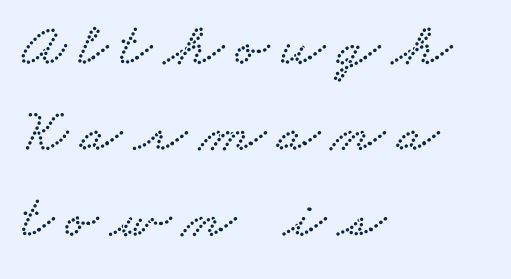
The image shows 61 px wide serif type; set left-aligned, normal line spacing (1.41x), unusually wide letter spacing (+0.2 em), not underlined; low stroke contrast and a small x-height.
